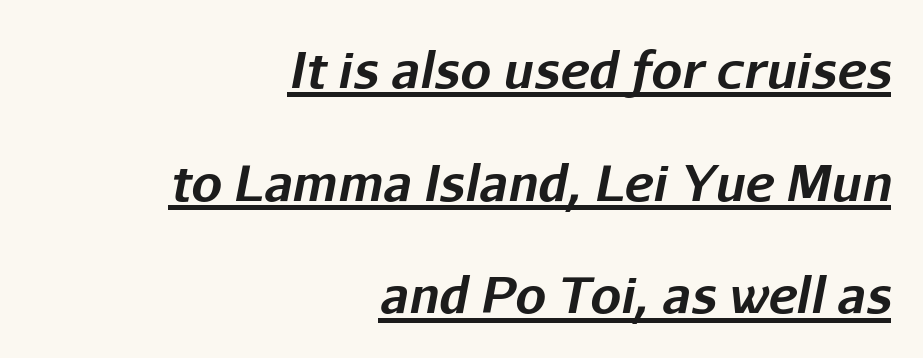
{"italic": "yes", "lean": "right", "slant_degrees": 11, "bold": "yes", "weight": "bold", "width": "normal", "stroke_contrast": "low", "x_height": "medium", "monospaced": "no", "underline": "yes", "align": "right", "line_spacing": "loose", "line_spacing_ratio": 2.3, "letter_spacing": "normal", "letter_spacing_em": 0.0, "glyph_px": 49}
